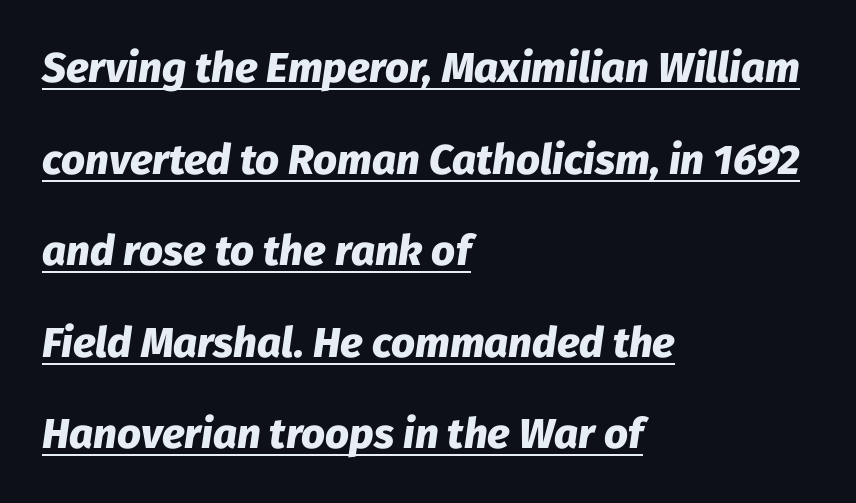
The image shows 42 px heavy type, italic (leaning right); set left-aligned, loose line spacing (2.18x), normal letter spacing, underlined; low stroke contrast and a medium x-height.
